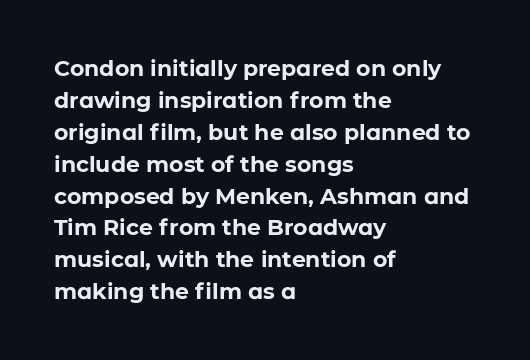
{"italic": "no", "bold": "yes", "underline": "no", "align": "left", "line_spacing": "normal", "line_spacing_ratio": 1.45, "letter_spacing": "normal", "letter_spacing_em": 0.0, "glyph_px": 22}
